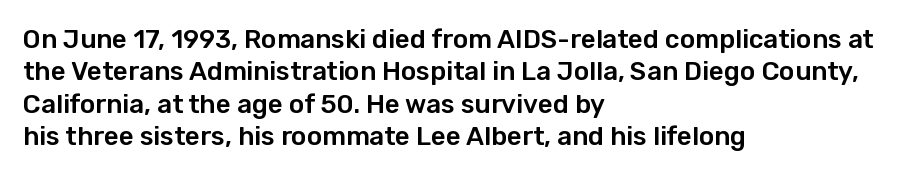
The image shows 26 px text type, upright; set left-aligned, normal line spacing (1.25x), normal letter spacing, not underlined.
